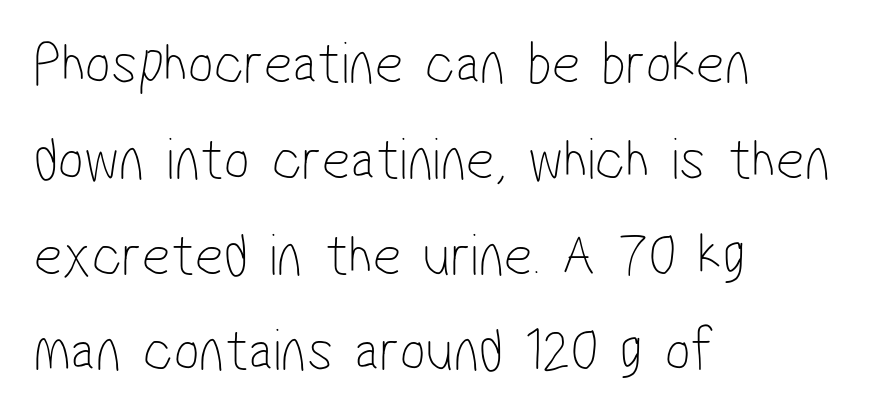
{"serif": "no", "bold": "no", "weight": "thin", "width": "condensed", "stroke_contrast": "low", "x_height": "medium", "monospaced": "no", "underline": "no", "align": "left", "line_spacing": "normal", "line_spacing_ratio": 1.57, "letter_spacing": "normal", "letter_spacing_em": 0.0, "glyph_px": 61}
